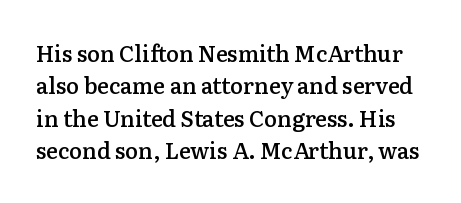
{"italic": "no", "bold": "semi", "underline": "no", "line_spacing": "normal", "line_spacing_ratio": 1.47, "letter_spacing": "normal", "letter_spacing_em": 0.0, "glyph_px": 22}
